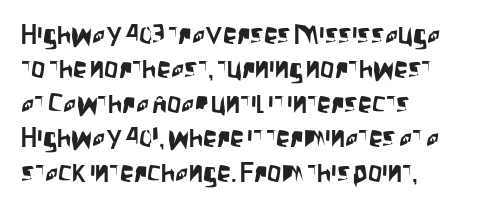
{"serif": "no", "italic": "no", "width": "condensed", "stroke_contrast": "low", "x_height": "large", "monospaced": "no", "underline": "no", "align": "left", "line_spacing_ratio": 1.23, "letter_spacing": "normal", "letter_spacing_em": 0.0, "glyph_px": 28}
